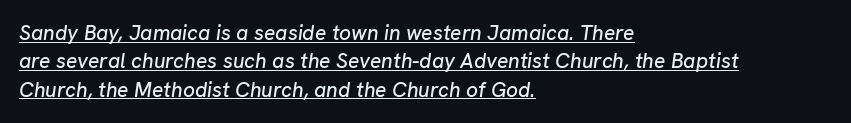
The image shows 21 px text type, italic (leaning right); set left-aligned, normal line spacing (1.35x), normal letter spacing, underlined.
